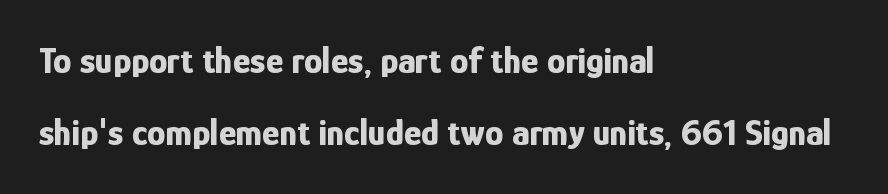
Q: Is the text bold? A: Yes.
Q: Is the text italic (slanted)? A: No, it is upright.
Q: Is the typeface a serif or a sans-serif typeface? A: Sans-serif.
Q: Is the text underlined? A: No.
Q: How is the paragraph aligned? A: Left-aligned.
Q: Is the spacing between letters normal or unusually wide? A: Normal.
Q: Is the spacing between lines tight, normal or loose? A: Loose.
Q: Width (condensed, normal, or wide)? A: Condensed.
Q: Stroke contrast? A: Low.
Q: x-height? A: Medium.
Q: Monospaced? A: No.
